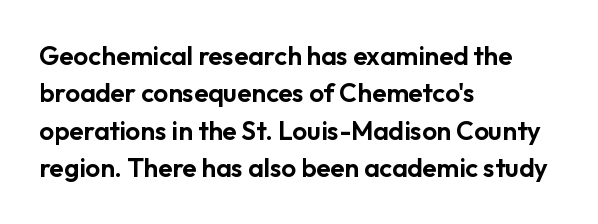
{"italic": "no", "underline": "no", "align": "left", "line_spacing": "normal", "line_spacing_ratio": 1.44, "letter_spacing": "normal", "letter_spacing_em": 0.0, "glyph_px": 26}
